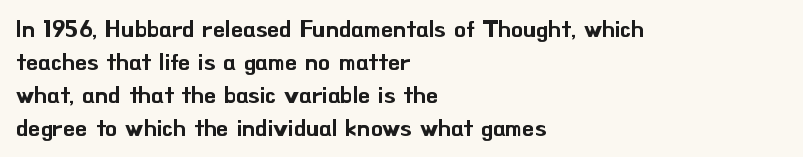
The lines are quadded left. Does extra space separate the letters? No, they use regular spacing. Tall strokes in this sample are plumb rather than angled. Notice how descenders clear the ascenders below comfortably — that's standard leading. This rendering features lettering with no underline.
